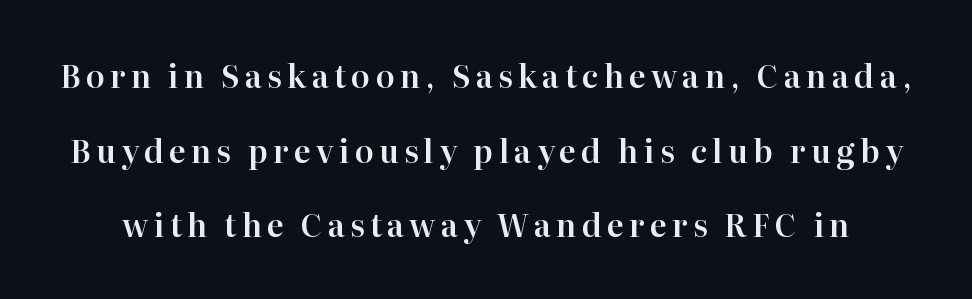
The image shows 31 px serif type, upright; set loose line spacing (2.41x), not underlined; high stroke contrast and a medium x-height.
